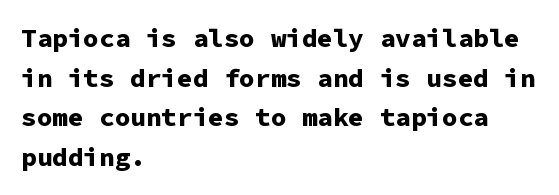
Line spacing here is normal. Words float on clear page, feet unadorned. Each glyph is drawn with heavy, bold strokes. There is no visible air inserted between adjacent glyphs. These lines are set flush left with a ragged right edge. This is roman type, the default non-slanted kind.
